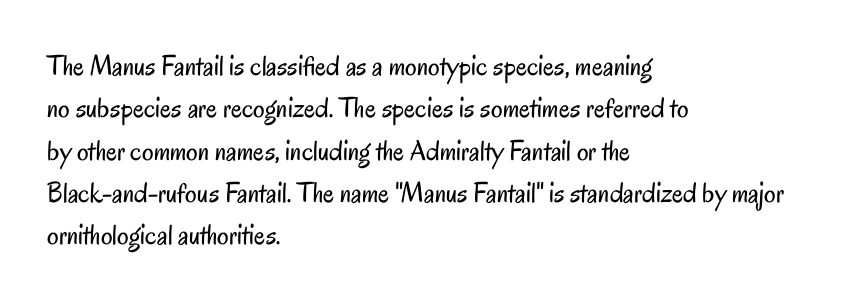
The image shows 29 px regular-weight, condensed sans-serif type, upright; set left-aligned, normal line spacing (1.46x), normal letter spacing, not underlined; low stroke contrast and a small x-height.
